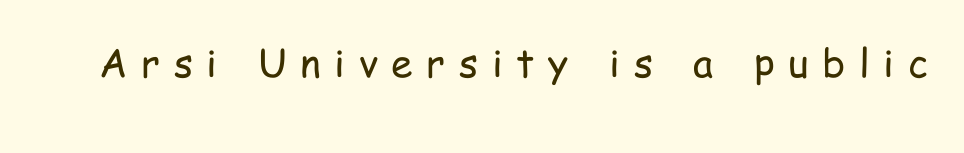
Tall strokes in this sample are plumb rather than angled. The cut favours lightness, reaching ordinary text weight at its darkest. This sample uses a sans-serif face. Short note: letters widely spaced. Varying glyph widths throughout — classic text-font behaviour.
